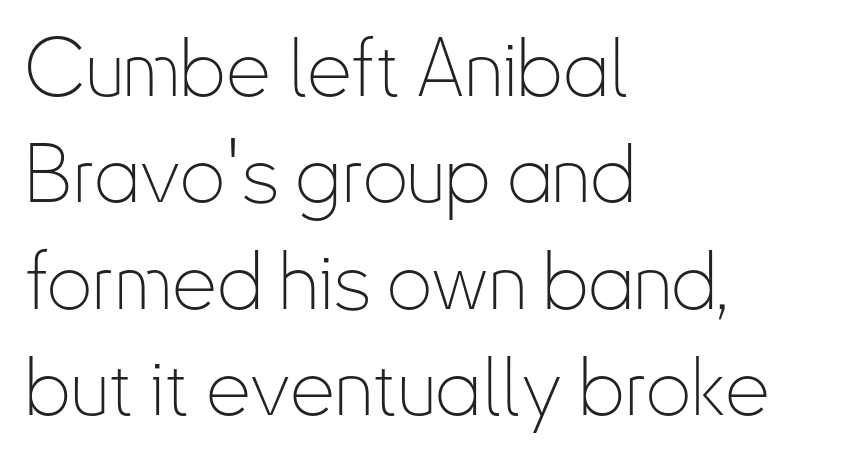
No extra ink here — the face is not bold. All the whitespace from short lines collects on the right. Note the varied advance widths — an 'i' is clearly narrower than an 'm'. The letterforms sit shoulder to shoulder at normal distance.
